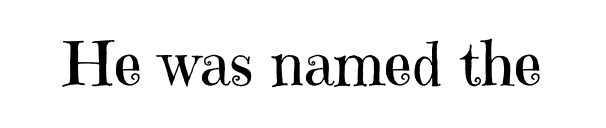
Q: Is the text bold? A: No.
Q: Is the text italic (slanted)? A: No, it is upright.
Q: Is the typeface a serif or a sans-serif typeface? A: Serif.
Q: Is the text underlined? A: No.
Q: Is the spacing between letters normal or unusually wide? A: Normal.
Q: Width (condensed, normal, or wide)? A: Normal.
Q: Stroke contrast? A: High.
Q: x-height? A: Medium.
Q: Monospaced? A: No.
